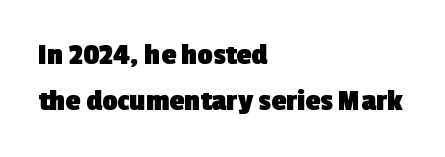
Q: Is the text bold? A: Yes.
Q: Is the typeface a serif or a sans-serif typeface? A: Sans-serif.
Q: Is the text underlined? A: No.
Q: How is the paragraph aligned? A: Left-aligned.
Q: Is the spacing between letters normal or unusually wide? A: Normal.
Q: Is the spacing between lines tight, normal or loose? A: Normal.
Q: Width (condensed, normal, or wide)? A: Normal.
Q: x-height? A: Medium.
Q: Monospaced? A: No.
